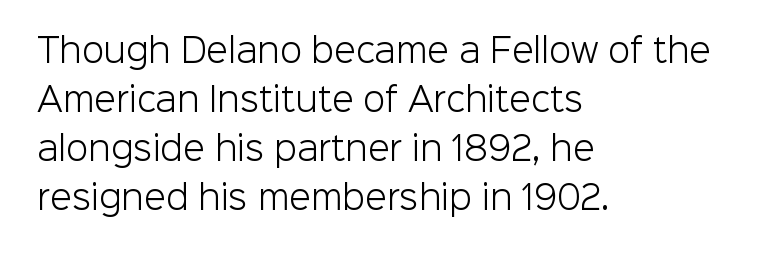
Q: Is the text bold? A: No.
Q: Is the text italic (slanted)? A: No, it is upright.
Q: Is the typeface a serif or a sans-serif typeface? A: Sans-serif.
Q: Is the text underlined? A: No.
Q: How is the paragraph aligned? A: Left-aligned.
Q: Is the spacing between letters normal or unusually wide? A: Normal.
Q: Is the spacing between lines tight, normal or loose? A: Normal.
Q: Width (condensed, normal, or wide)? A: Normal.
Q: Stroke contrast? A: Low.
Q: x-height? A: Medium.
Q: Monospaced? A: No.
